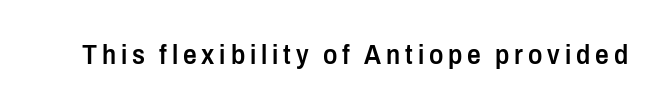
Q: Is the text bold? A: Semi-bold.
Q: Is the text italic (slanted)? A: No, it is upright.
Q: Is the text underlined? A: No.
